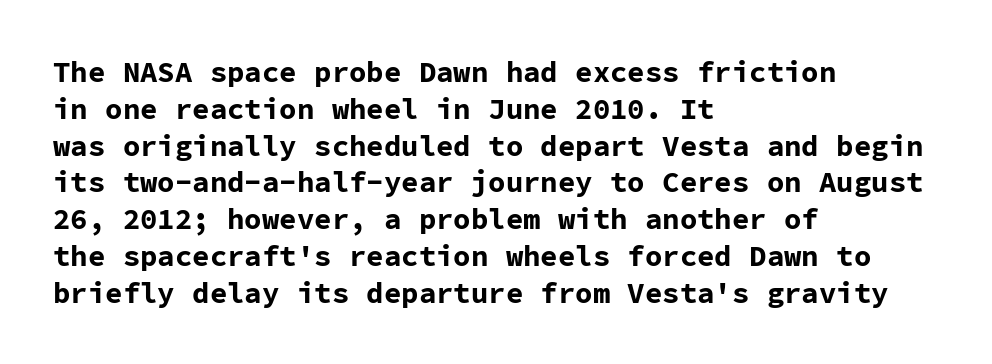
{"serif": "no", "italic": "no", "bold": "yes", "weight": "bold", "width": "normal", "stroke_contrast": "low", "x_height": "medium", "monospaced": "yes", "underline": "no", "align": "left", "line_spacing": "normal", "line_spacing_ratio": 1.27, "letter_spacing": "normal", "letter_spacing_em": 0.0, "glyph_px": 29}
